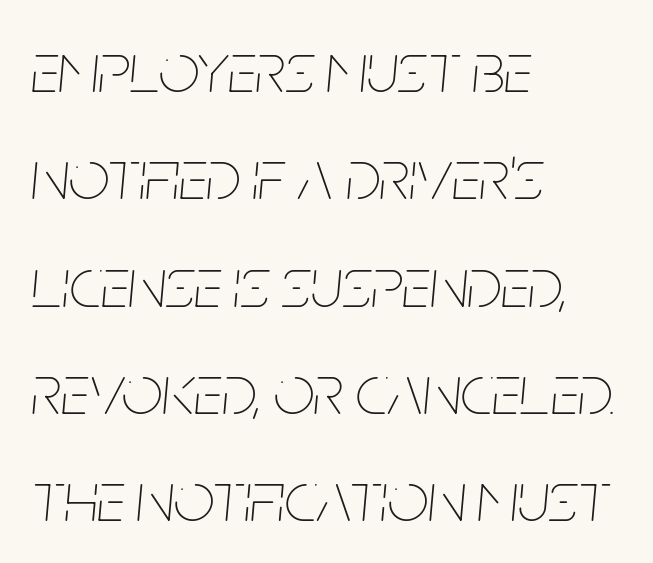
The typeface has the unassuming heft of standard copy or less. The face used here is proportionally spaced, like ordinary book or web type. The line-height multiplier appears to be the usual default. A clean baseline with only descenders dipping below it.
